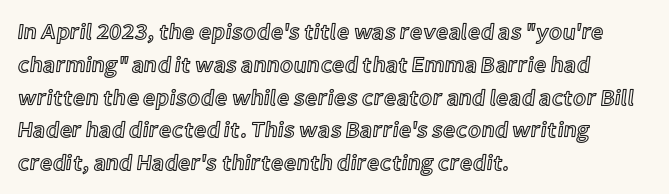
Q: Is the text italic (slanted)? A: Yes.
Q: Is the text underlined? A: No.
Q: How is the paragraph aligned? A: Left-aligned.
Q: Is the spacing between letters normal or unusually wide? A: Normal.
Q: Is the spacing between lines tight, normal or loose? A: Normal.
